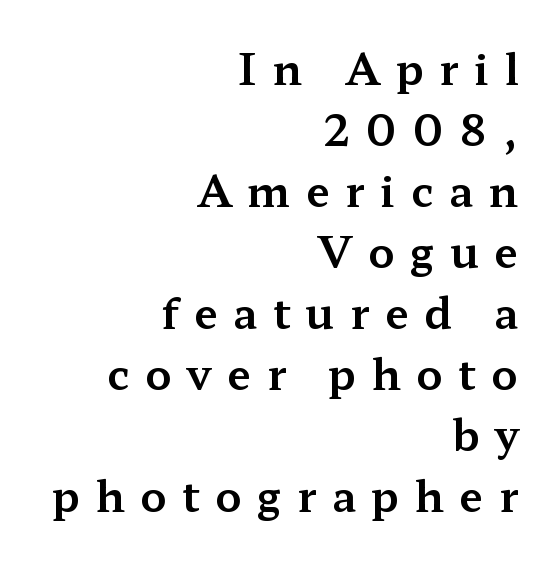
Q: Is the text italic (slanted)? A: No, it is upright.
Q: Is the typeface a serif or a sans-serif typeface? A: Serif.
Q: Is the text underlined? A: No.
Q: How is the paragraph aligned? A: Right-aligned.
Q: Is the spacing between letters normal or unusually wide? A: Unusually wide.
Q: Is the spacing between lines tight, normal or loose? A: Normal.
Q: Width (condensed, normal, or wide)? A: Wide.
Q: Stroke contrast? A: Medium.
Q: x-height? A: Medium.
Q: Monospaced? A: No.
